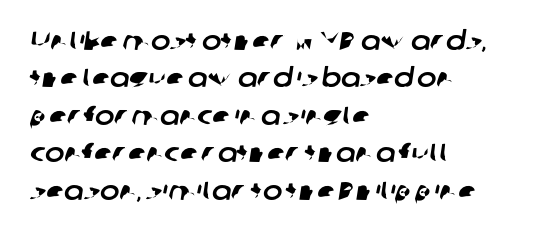
Q: Is the text underlined? A: No.
Q: How is the paragraph aligned? A: Left-aligned.
Q: Is the spacing between letters normal or unusually wide? A: Normal.
Q: Is the spacing between lines tight, normal or loose? A: Normal.
